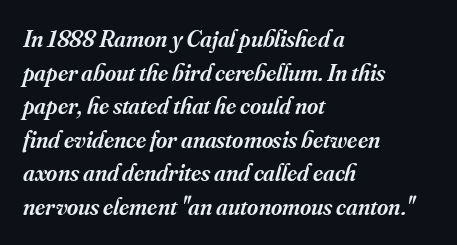
Standard letterfit; no display-style spreading of the glyphs. The sample has been set in demibold, a notch under bold. This rendering features lettering with no underline. Evenly set lines give the paragraph a standard silhouette. A student would call this left alignment; a typographer would say flush left, rag right. A typesetter would mark this as italic.
